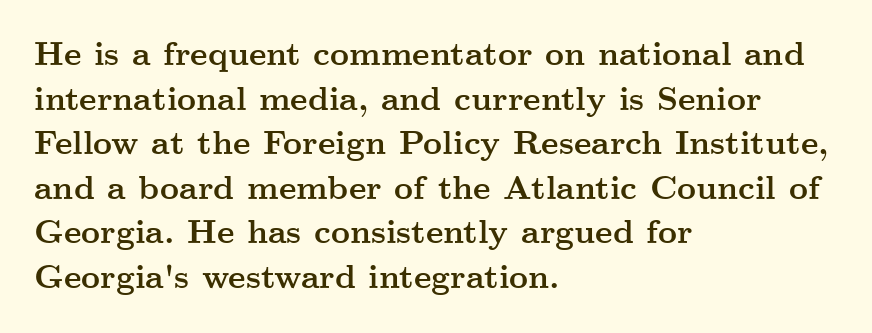
The image shows 33 px semibold, wide serif type, upright; set left-aligned, normal line spacing (1.35x), normal letter spacing, not underlined; medium stroke contrast and a small x-height.
